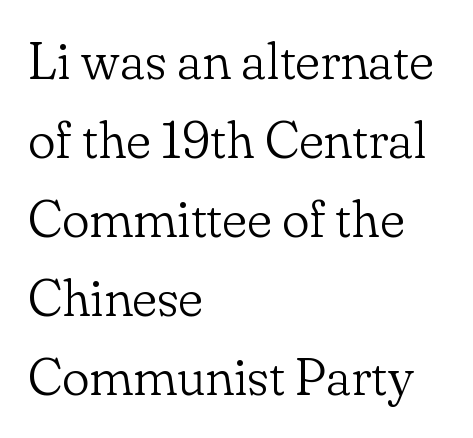
The rendering keeps characters at their native spacing. The passage shown is typed in a proportional face where columns would drift. Evenly set lines give the paragraph a standard silhouette. The compositor pushed each line to the left boundary. A light-to-regular cut is what we see here. The baseline area is clear.
